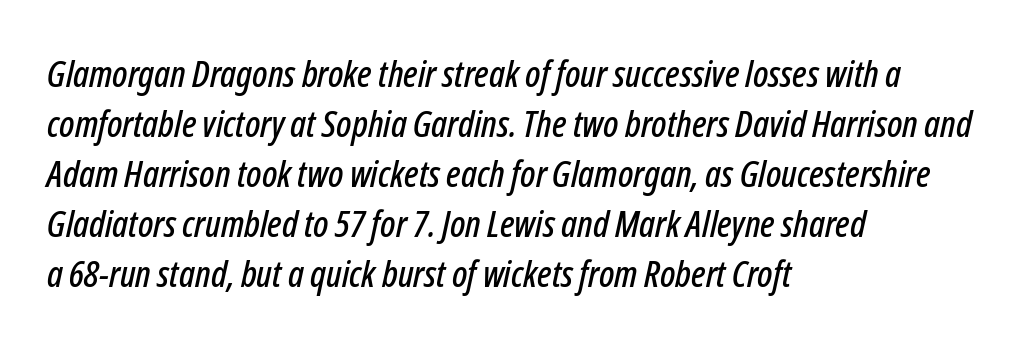
The image shows 37 px condensed type, italic (leaning right); set left-aligned, normal line spacing (1.35x), normal letter spacing, not underlined; low stroke contrast and a medium x-height.
